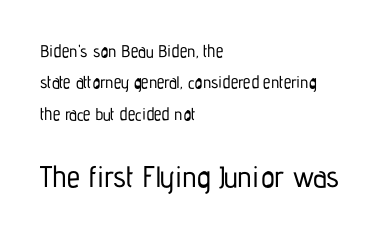
Look at the glyph heights: the lower group is clearly the bigger setting. You could call the tracking neutral — neither tight nor loose. Alignment: flush left. Tall strokes in this sample are plumb rather than angled.
